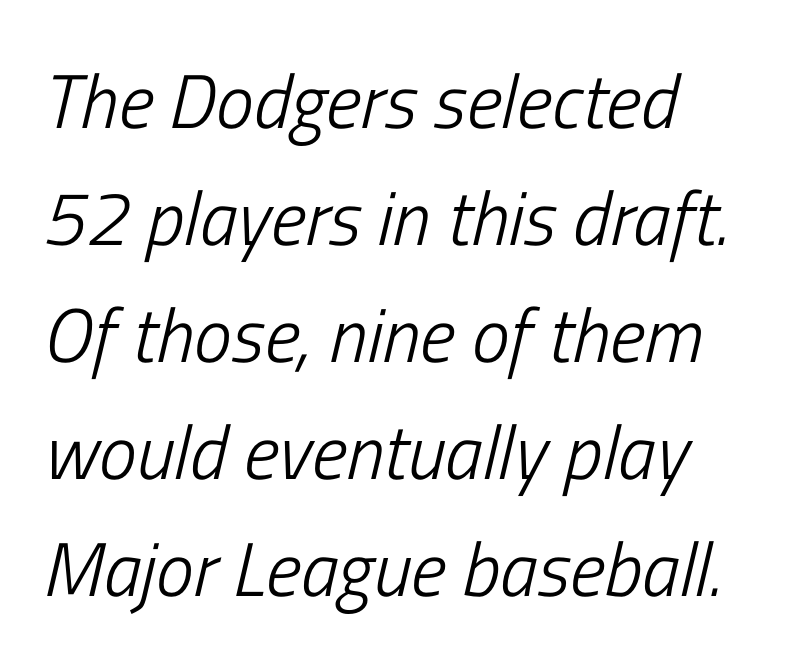
The image shows 76 px light, condensed type, italic (leaning right); set left-aligned, normal line spacing (1.54x), normal letter spacing, not underlined; low stroke contrast and a medium x-height.
